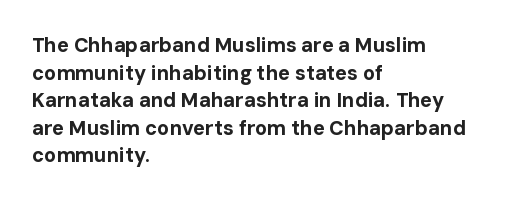
Is the letter spacing exaggerated? No — it looks like the ordinary default. Does the weight exceed regular? Yes, all the way to bold. Layout note: lines flush left. Notice how the stems are strictly vertical — no italics here.
